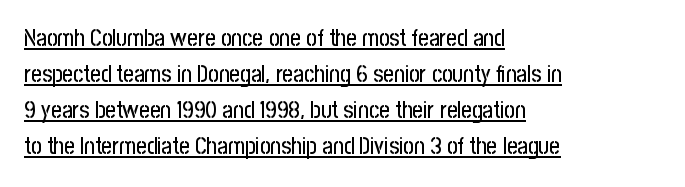
These lines sit exactly where default settings would place them. Nobody touched the tracking dial on this one. A typesetter would mark this as roman, not italic. This rendering uses left alignment, leaving the right contour irregular. A typographer would call this underscored text.
